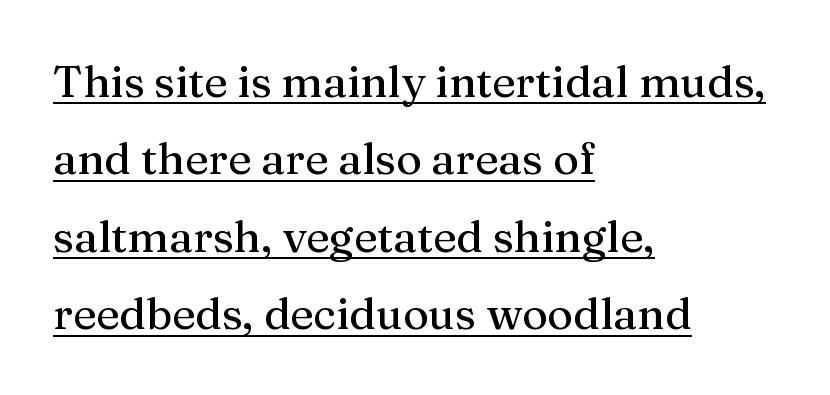
{"serif": "yes", "italic": "no", "width": "normal", "stroke_contrast": "medium", "x_height": "medium", "monospaced": "no", "underline": "yes", "align": "left", "line_spacing_ratio": 1.76, "letter_spacing": "normal", "letter_spacing_em": 0.0, "glyph_px": 44}
